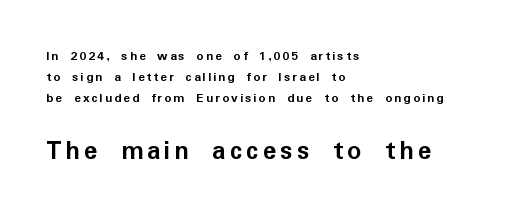
{"serif": "no", "italic": "no", "bold": "yes", "weight": "semibold", "width": "normal", "stroke_contrast": "low", "x_height": "medium", "monospaced": "no", "underline": "no", "align": "left", "line_spacing": "normal", "line_spacing_ratio": 1.49, "larger_block": "second", "size_ratio": 2.0, "glyph_px": 28}
